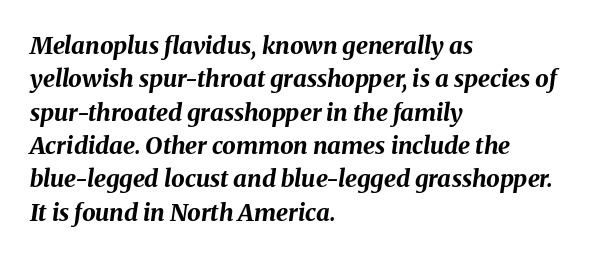
The image shows 24 px bold type, italic (leaning right); set left-aligned, normal line spacing (1.39x), normal letter spacing, not underlined.
